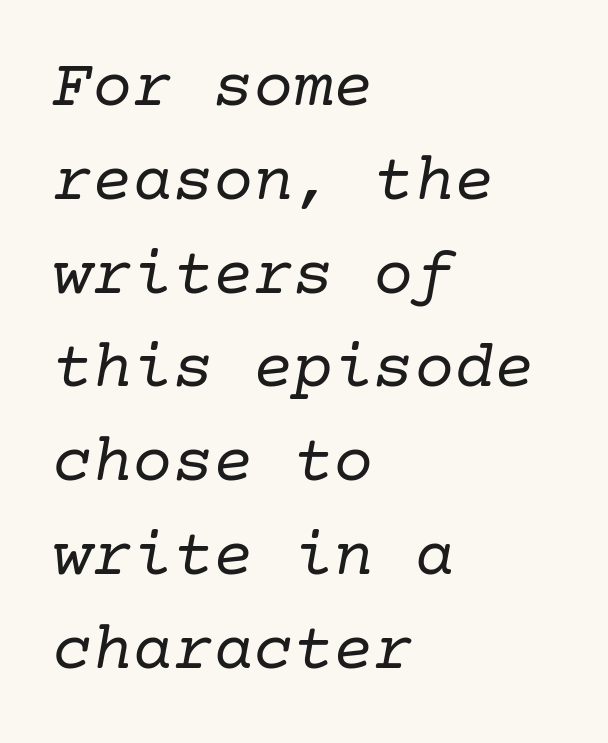
Q: Is the text bold? A: No.
Q: Is the text italic (slanted)? A: Yes, it leans right by about 10 degrees.
Q: Is the typeface a serif or a sans-serif typeface? A: Serif.
Q: Is the text underlined? A: No.
Q: How is the paragraph aligned? A: Left-aligned.
Q: Is the spacing between letters normal or unusually wide? A: Normal.
Q: Is the spacing between lines tight, normal or loose? A: Normal.
Q: Width (condensed, normal, or wide)? A: Normal.
Q: Stroke contrast? A: Low.
Q: x-height? A: Medium.
